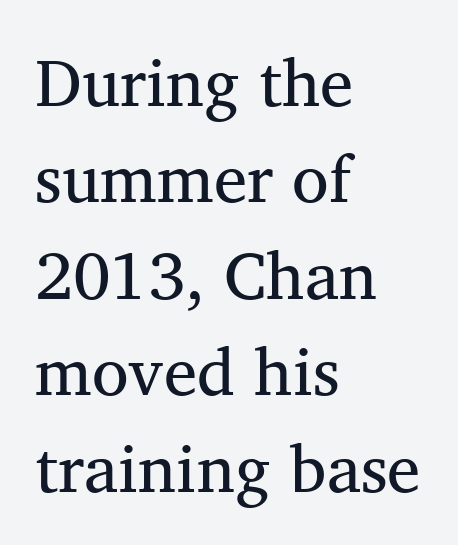
{"serif": "yes", "italic": "no", "bold": "no", "weight": "regular", "width": "normal", "stroke_contrast": "medium", "x_height": "medium", "monospaced": "no", "underline": "no", "align": "left", "line_spacing": "normal", "line_spacing_ratio": 1.44, "letter_spacing": "normal", "letter_spacing_em": 0.0, "glyph_px": 67}
